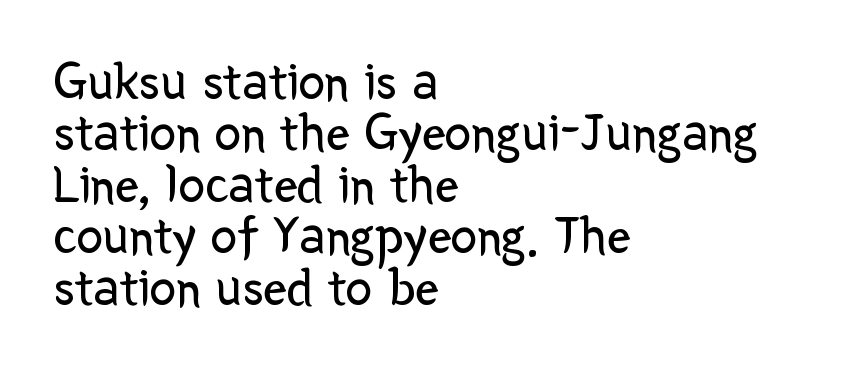
Q: Is the text bold? A: No.
Q: Is the text italic (slanted)? A: No, it is upright.
Q: Is the typeface a serif or a sans-serif typeface? A: Sans-serif.
Q: Is the text underlined? A: No.
Q: How is the paragraph aligned? A: Left-aligned.
Q: Is the spacing between letters normal or unusually wide? A: Normal.
Q: Is the spacing between lines tight, normal or loose? A: Tight.
Q: Width (condensed, normal, or wide)? A: Normal.
Q: Stroke contrast? A: Low.
Q: x-height? A: Medium.
Q: Monospaced? A: No.
